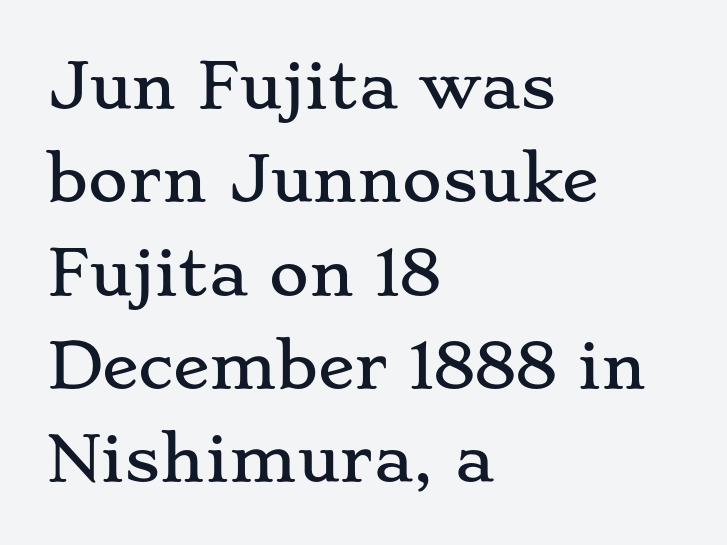
Q: Is the text italic (slanted)? A: No, it is upright.
Q: Is the typeface a serif or a sans-serif typeface? A: Serif.
Q: Is the text underlined? A: No.
Q: How is the paragraph aligned? A: Left-aligned.
Q: Is the spacing between letters normal or unusually wide? A: Normal.
Q: Is the spacing between lines tight, normal or loose? A: Normal.
Q: Width (condensed, normal, or wide)? A: Wide.
Q: Stroke contrast? A: Low.
Q: x-height? A: Small.
Q: Monospaced? A: No.
